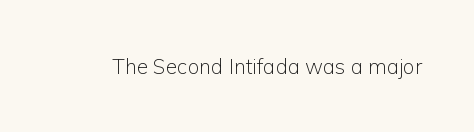
{"italic": "no", "bold": "no", "underline": "no", "letter_spacing": "normal", "letter_spacing_em": 0.0, "glyph_px": 21}
